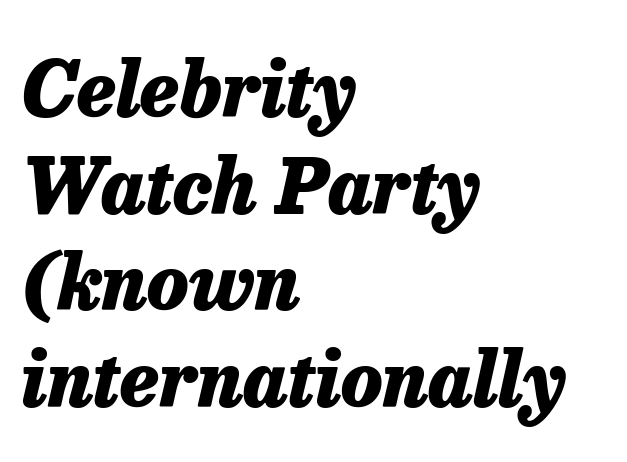
{"italic": "yes", "lean": "right", "slant_degrees": 13, "bold": "yes", "weight": "heavy", "width": "normal", "stroke_contrast": "low", "x_height": "medium", "monospaced": "no", "underline": "no", "align": "left", "line_spacing": "normal", "line_spacing_ratio": 1.27, "letter_spacing": "normal", "letter_spacing_em": 0.0, "glyph_px": 76}
